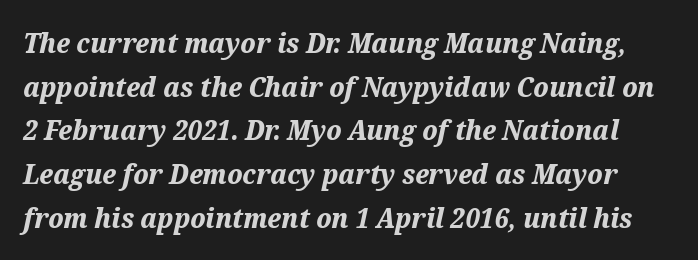
The image shows 28 px bold type, italic (leaning right); set normal line spacing (1.56x), normal letter spacing, not underlined; medium stroke contrast and a medium x-height.
